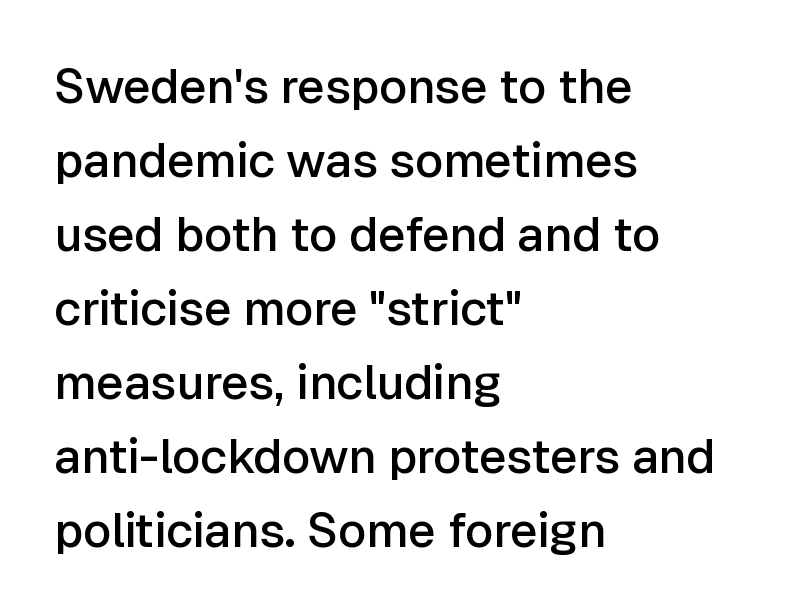
The image shows 48 px semibold sans-serif type, upright; set left-aligned, normal line spacing (1.54x), normal letter spacing, not underlined; low stroke contrast and a medium x-height.
